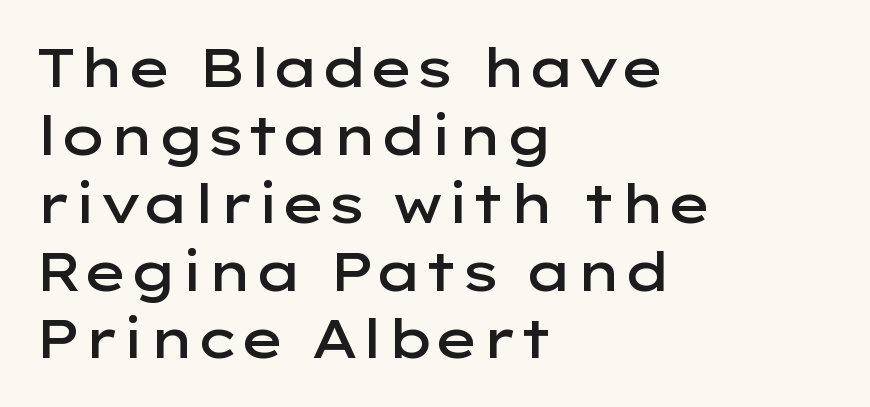
The image shows 53 px semibold, wide sans-serif type, upright; set left-aligned, normal line spacing (1.28x), normal letter spacing, not underlined; low stroke contrast and a medium x-height.
